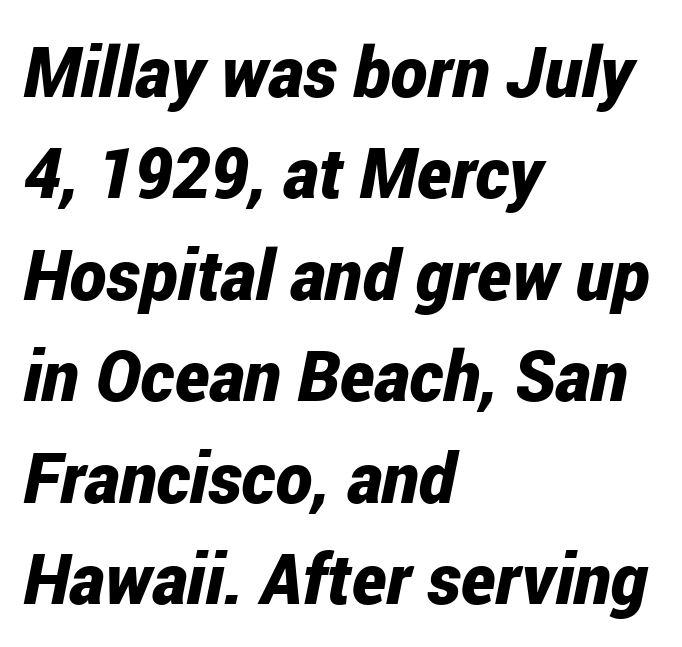
The image shows 70 px bold, condensed type, italic (leaning right); set left-aligned, normal line spacing (1.45x), normal letter spacing, not underlined; low stroke contrast and a medium x-height.
